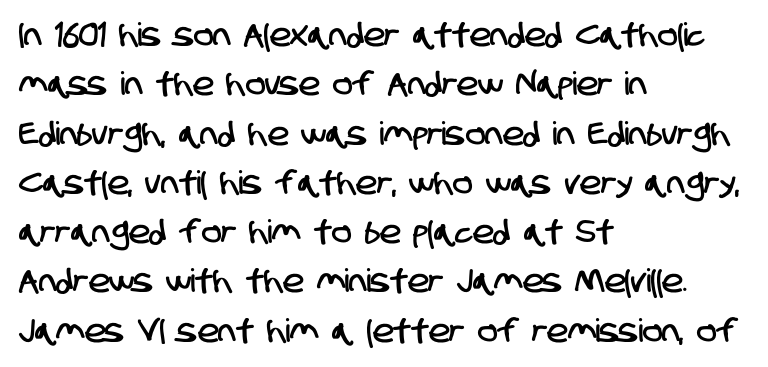
The passage shown is typed in a proportional face where columns would drift. To sum up the face: it is a sans, with no serifs. The foot of each line stays bare and open. Tracking value appears to be zero — textbook default spacing. The setting favours the left margin, as ordinary paragraphs usually do.
